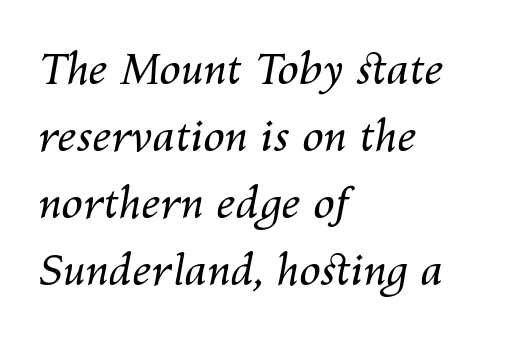
Which margin do the lines hug? The left one — the right edge is uneven. The specimen reads as italic at a glance. A bare baseline throughout the passage. The rows are spaced the way most documents space them. Caption: face not bold, strokes unweighted. Spacing verdict: proportional, widths tailored to each character.
